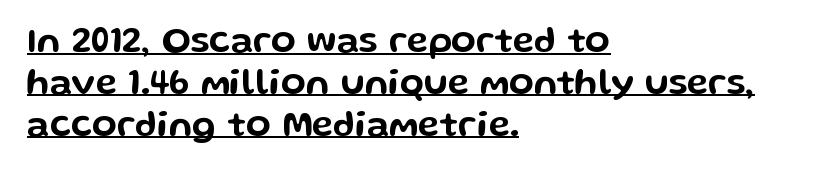
The rag falls on the right side of this text block. Here the glyphs are tracked normally, forming tight word shapes. Is this a fixed-width face? No — the glyphs have proportional, varying widths. Does the type have serifs? No, each stem ends abruptly. Underlining? Definitely there. Tall strokes in this sample are plumb rather than angled.
